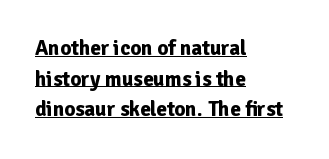
The image shows 21 px bold type, upright; set left-aligned, normal line spacing (1.46x), normal letter spacing, underlined.
